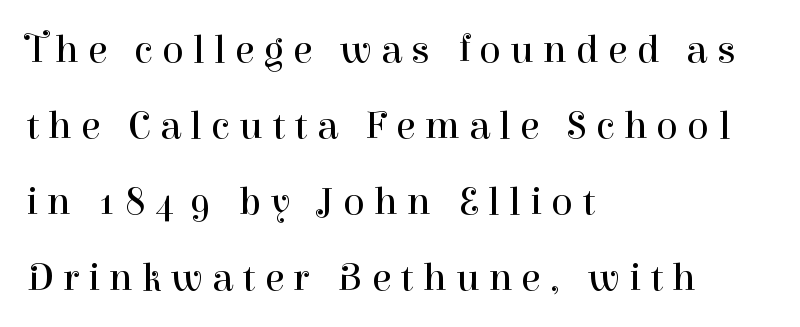
The image shows 40 px regular-weight serif type, upright; set left-aligned, loose line spacing (1.9x), unusually wide letter spacing (+0.23 em), not underlined; high stroke contrast and a medium x-height.
